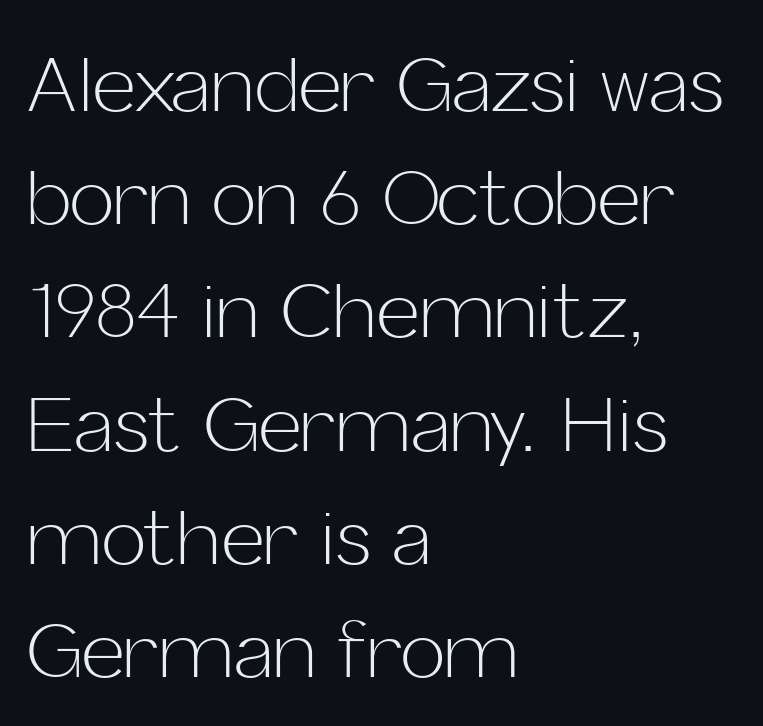
{"serif": "no", "italic": "no", "bold": "no", "weight": "light", "width": "normal", "stroke_contrast": "low", "x_height": "medium", "monospaced": "no", "underline": "no", "align": "left", "line_spacing": "normal", "line_spacing_ratio": 1.51, "letter_spacing": "normal", "letter_spacing_em": 0.0, "glyph_px": 75}
